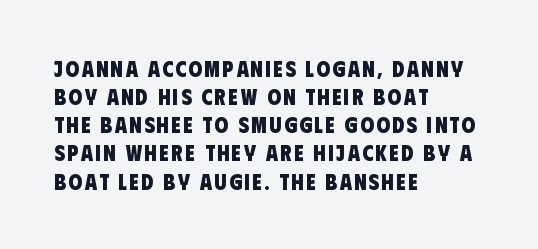
Q: Is the text bold? A: Yes.
Q: Is the text underlined? A: No.
Q: How is the paragraph aligned? A: Left-aligned.
Q: Is the spacing between lines tight, normal or loose? A: Normal.
